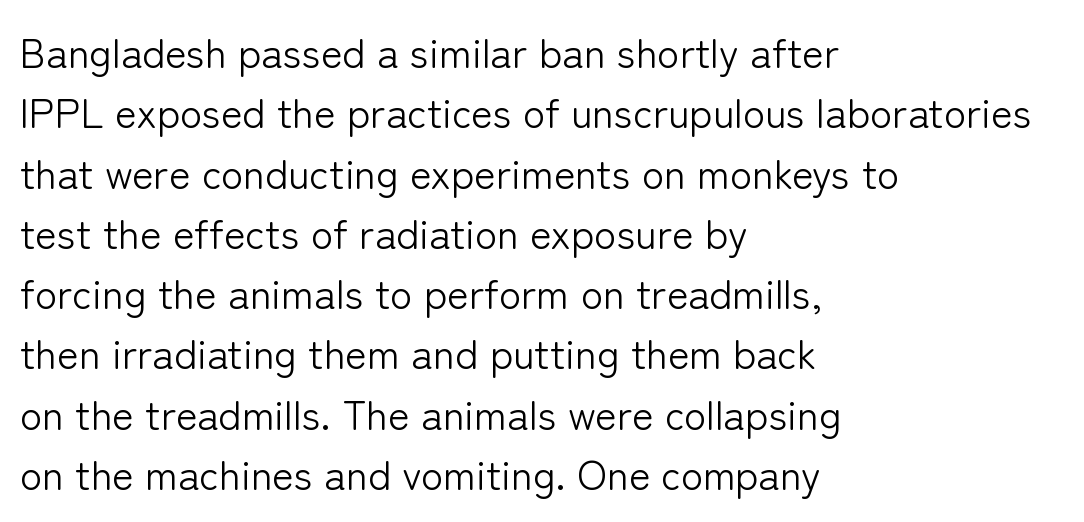
The image shows 41 px light sans-serif type, upright; set left-aligned, normal line spacing (1.47x), normal letter spacing, not underlined; low stroke contrast and a medium x-height.
